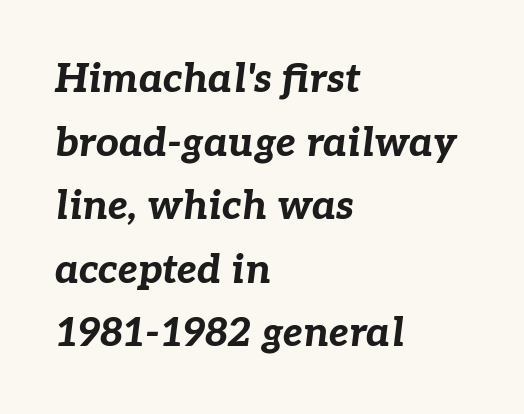
The passage is arranged the way most books set body copy — flush left. It's the slanting kind of type. The passage shown stacks its lines at a standard gap. Short note: letters normally spaced.
